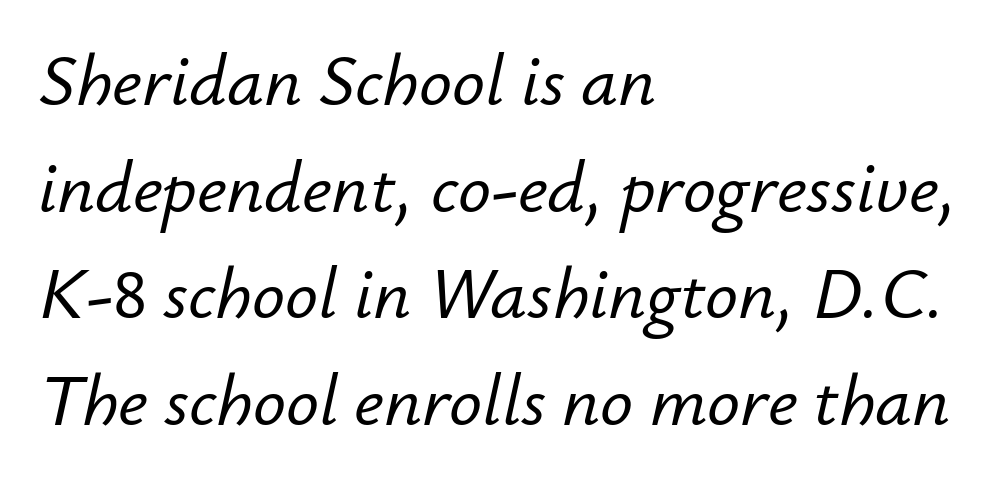
Q: Is the text italic (slanted)? A: Yes, it leans right by about 12 degrees.
Q: Is the text underlined? A: No.
Q: How is the paragraph aligned? A: Left-aligned.
Q: Is the spacing between letters normal or unusually wide? A: Normal.
Q: Is the spacing between lines tight, normal or loose? A: Normal.
Q: Width (condensed, normal, or wide)? A: Normal.
Q: Stroke contrast? A: Low.
Q: x-height? A: Small.
Q: Monospaced? A: No.
